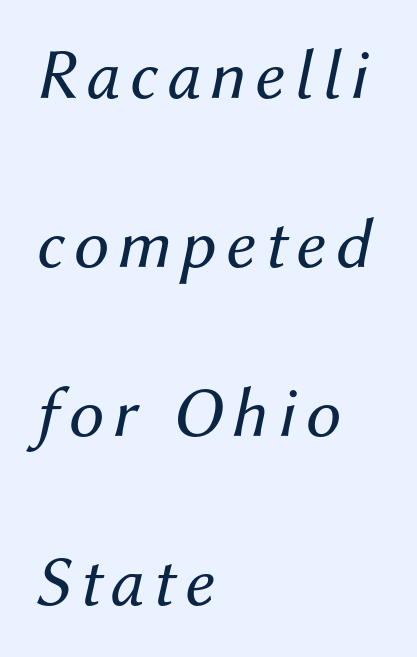
{"italic": "yes", "lean": "right", "slant_degrees": 12, "bold": "no", "weight": "regular", "width": "normal", "stroke_contrast": "medium", "x_height": "medium", "monospaced": "no", "underline": "no", "align": "left", "line_spacing": "loose", "line_spacing_ratio": 2.38, "glyph_px": 71}
